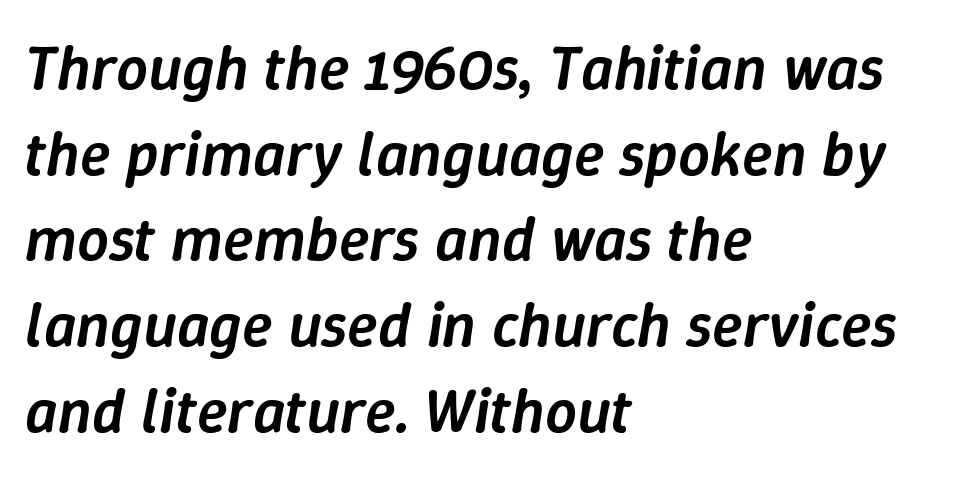
The image shows 63 px semibold type, italic (leaning right); set left-aligned, normal line spacing (1.36x), normal letter spacing, not underlined; low stroke contrast and a medium x-height.
